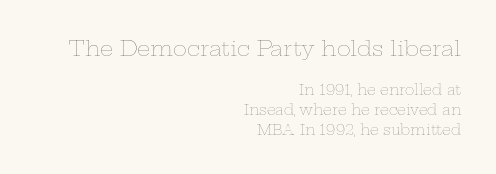
{"italic": "no", "bold": "no", "underline": "no", "align": "right", "line_spacing": "normal", "line_spacing_ratio": 1.41, "letter_spacing": "normal", "letter_spacing_em": 0.0, "larger_block": "first", "size_ratio": 1.5, "glyph_px": 21}
